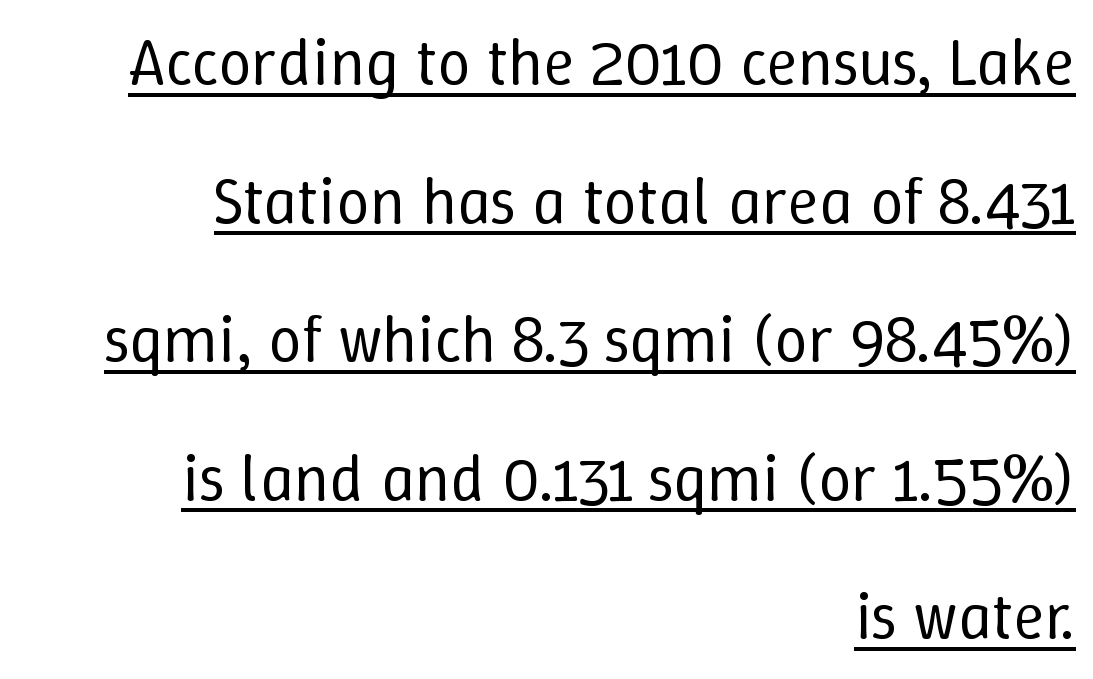
Q: Is the text bold? A: No.
Q: Is the text italic (slanted)? A: No, it is upright.
Q: Is the text underlined? A: Yes.
Q: How is the paragraph aligned? A: Right-aligned.
Q: Is the spacing between letters normal or unusually wide? A: Normal.
Q: Is the spacing between lines tight, normal or loose? A: Loose.
Q: Width (condensed, normal, or wide)? A: Normal.
Q: Stroke contrast? A: Low.
Q: x-height? A: Medium.
Q: Monospaced? A: No.
